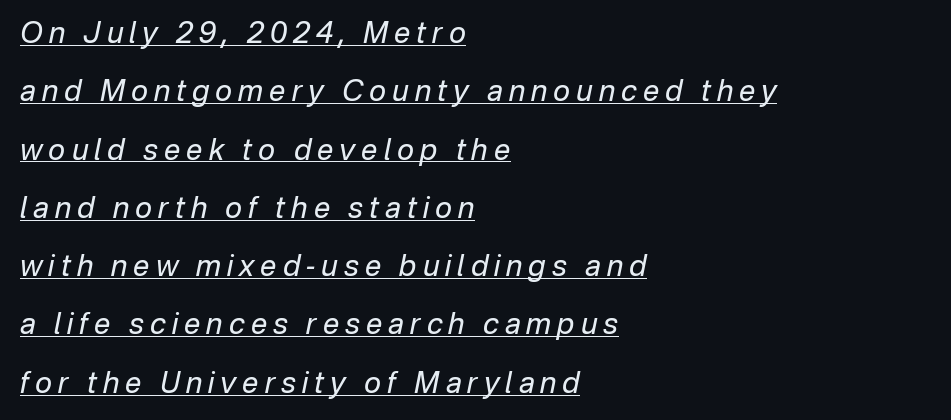
The image shows 29 px regular-weight type, italic (leaning right); set left-aligned, loose line spacing (2.01x), unusually wide letter spacing (+0.21 em), underlined; low stroke contrast and a medium x-height.
